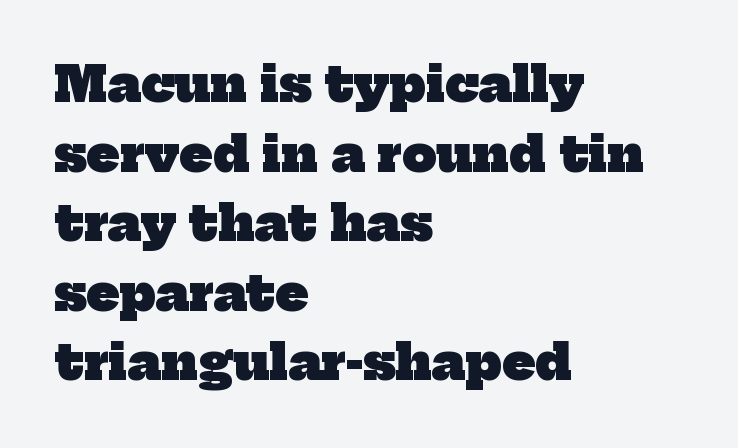
Is this a sans? No — the strokes have serifs. Character widths vary here, with narrow letters taking less room than wide ones. Caption: multi-line text, flush left, ragged right. Descender tails drop into unmarked territory. Students, note that the glyphs here touch the page at normal intervals. These lines sit exactly where default settings would place them.
